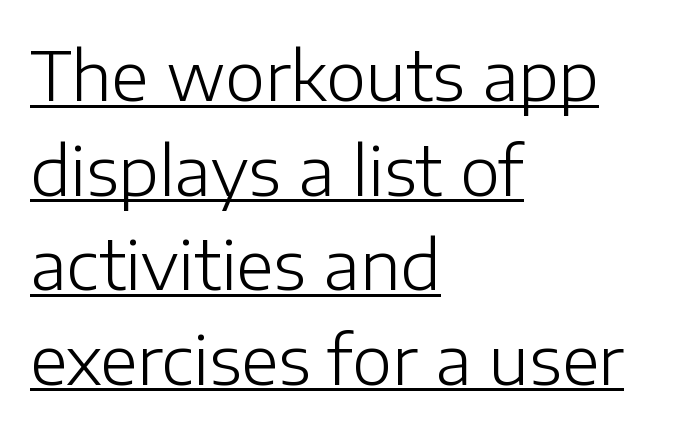
Line starts are locked; line ends wander. Regular leading. Here the designer chose a conventional face with non-uniform glyph widths. Unbolded letterforms with no extra heft.
